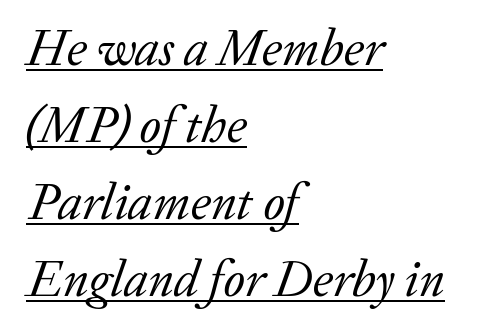
If you drew a ruler down the left edge, every line would touch it. Does a line run under the words? Yes, clearly. The text was rendered using a seriffed face with decorative stroke endings. These glyphs show unthickened strokes, regular width or finer. The gaps between neighbouring characters are ordinary and unremarkable.
